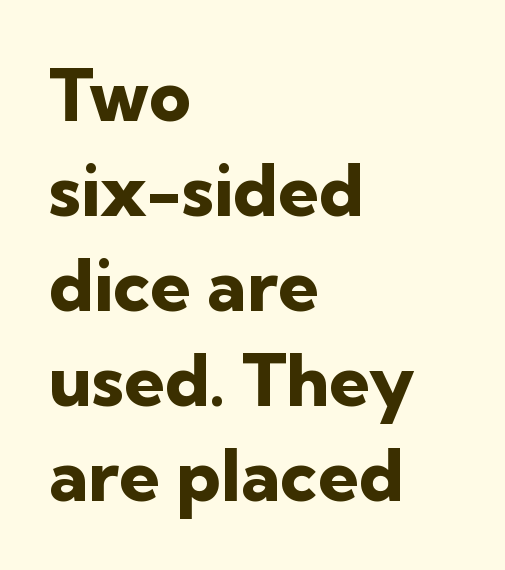
Descenders hang freely into open space. Looks like regular typesetting: each glyph gets only the width it needs. Compared with an ordinary text face, these strokes are far heavier — a full bold. The passage is arranged the way most books set body copy — flush left. Italic: no, the glyphs are upright roman.
